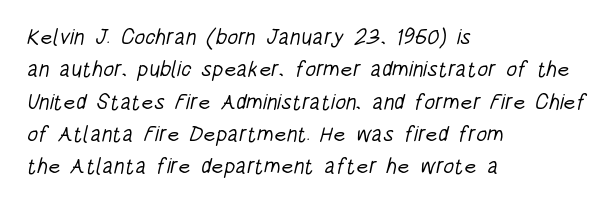
Stems and bowls with no extra thickness — not bold. The block of text has a typical density, with ordinary space between rows. Rule under the text: the space is simply empty. The tracking reads as untouched default to a designer's eye. A classic flush-left, rag-right setting is used for this passage.
